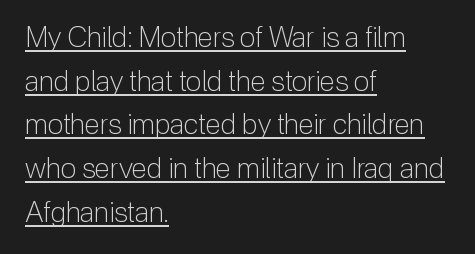
Does extra space separate the letters? No, they use regular spacing. These glyphs show unthickened strokes, regular width or finer. When letters stand straight like this, we call the style roman or upright. Every row of glyphs begins at an identical x-position on the left. Baseline-to-baseline distance is the conventional proportion of letter height.
